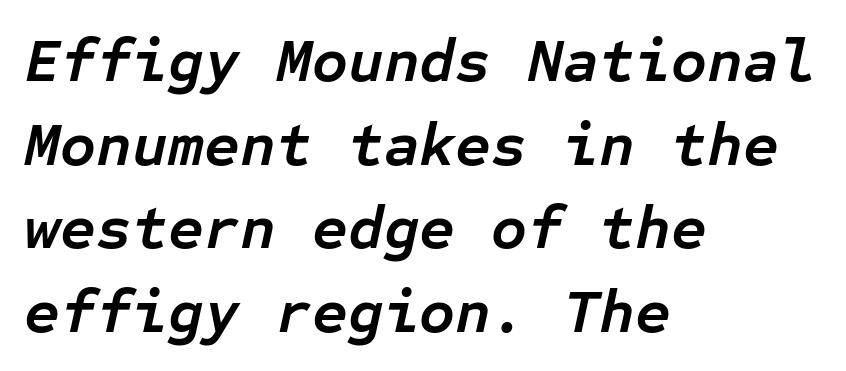
Q: Is the text bold? A: Yes.
Q: Is the text italic (slanted)? A: Yes, it leans right by about 12 degrees.
Q: Is the text underlined? A: No.
Q: How is the paragraph aligned? A: Left-aligned.
Q: Is the spacing between letters normal or unusually wide? A: Normal.
Q: Is the spacing between lines tight, normal or loose? A: Normal.
Q: Width (condensed, normal, or wide)? A: Normal.
Q: Stroke contrast? A: Low.
Q: x-height? A: Medium.
Q: Monospaced? A: Yes.
